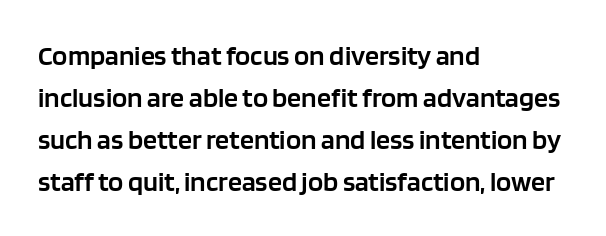
The vertical gap from one line to the next is medium. Typeset ragged right — the left edge is the straight one. The glyphs in this specimen are sans serif. Bare-footed words on every line.
